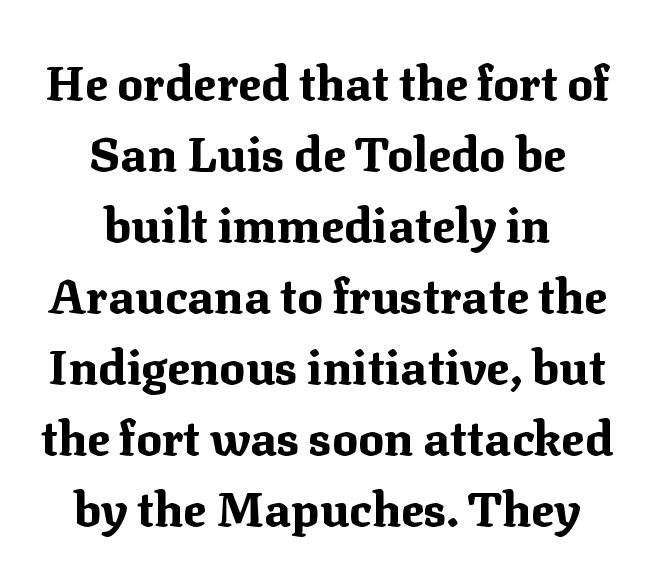
Q: Is the text bold? A: Yes.
Q: Is the text italic (slanted)? A: No, it is upright.
Q: Is the typeface a serif or a sans-serif typeface? A: Serif.
Q: Is the text underlined? A: No.
Q: How is the paragraph aligned? A: Centered.
Q: Is the spacing between letters normal or unusually wide? A: Normal.
Q: Is the spacing between lines tight, normal or loose? A: Normal.
Q: Width (condensed, normal, or wide)? A: Normal.
Q: Stroke contrast? A: Medium.
Q: x-height? A: Medium.
Q: Monospaced? A: No.
